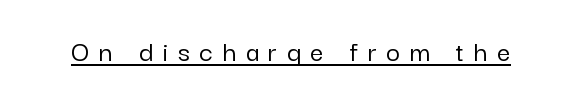
Is this a fixed-width face? No — the glyphs have proportional, varying widths. Is there an underline? Yes — a line sits under the letters. The type is letterspaced generously, with wide tracking. The font's upright variant was chosen for this text. The glyphs in this specimen are sans serif.
